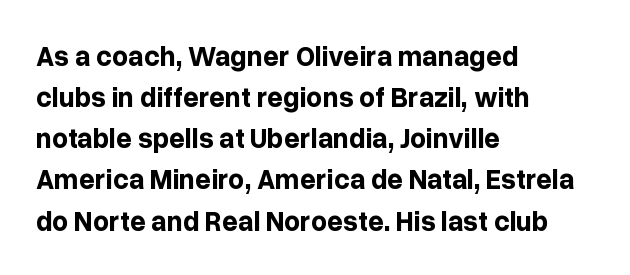
Q: Is the text bold? A: Yes.
Q: Is the text italic (slanted)? A: No, it is upright.
Q: Is the typeface a serif or a sans-serif typeface? A: Sans-serif.
Q: Is the text underlined? A: No.
Q: How is the paragraph aligned? A: Left-aligned.
Q: Is the spacing between letters normal or unusually wide? A: Normal.
Q: Is the spacing between lines tight, normal or loose? A: Normal.
Q: Width (condensed, normal, or wide)? A: Normal.
Q: Stroke contrast? A: Low.
Q: x-height? A: Medium.
Q: Monospaced? A: No.
